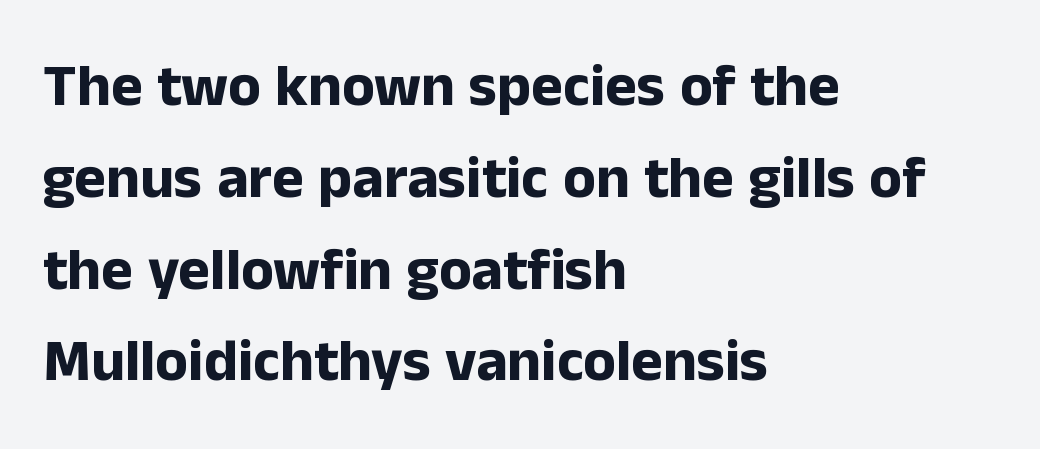
{"serif": "no", "italic": "no", "bold": "yes", "weight": "bold", "width": "normal", "stroke_contrast": "low", "x_height": "medium", "monospaced": "no", "underline": "no", "align": "left", "line_spacing": "normal", "line_spacing_ratio": 1.53, "letter_spacing": "normal", "letter_spacing_em": 0.0, "glyph_px": 60}
